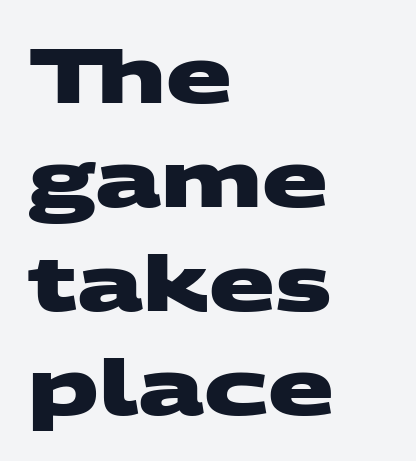
Normally led — the rows are evenly, conventionally spaced. Heavy-handed strokes throughout: this text is bold. Compared with a centered layout, this one pins lines to the left instead. The strip under each line holds only bare page. Here the glyphs are tracked normally, forming tight word shapes. The passage shown is typeset with a sans-serif family.
